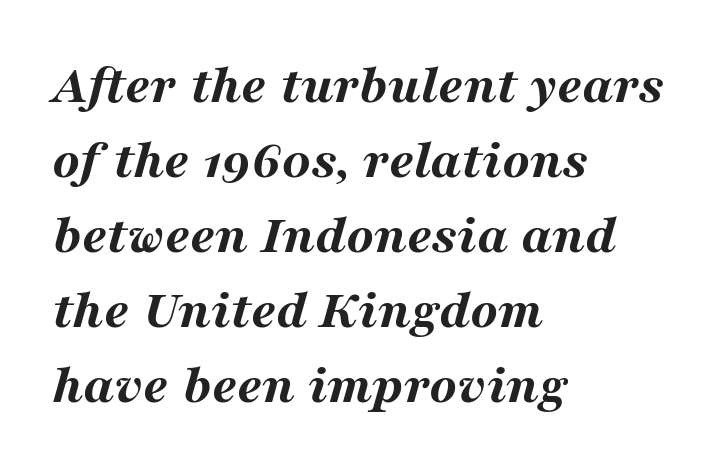
Q: Is the text bold? A: Yes.
Q: Is the text italic (slanted)? A: Yes, it leans right by about 16 degrees.
Q: Is the text underlined? A: No.
Q: How is the paragraph aligned? A: Left-aligned.
Q: Is the spacing between letters normal or unusually wide? A: Normal.
Q: Is the spacing between lines tight, normal or loose? A: Normal.
Q: Width (condensed, normal, or wide)? A: Wide.
Q: Stroke contrast? A: Medium.
Q: x-height? A: Medium.
Q: Monospaced? A: No.
